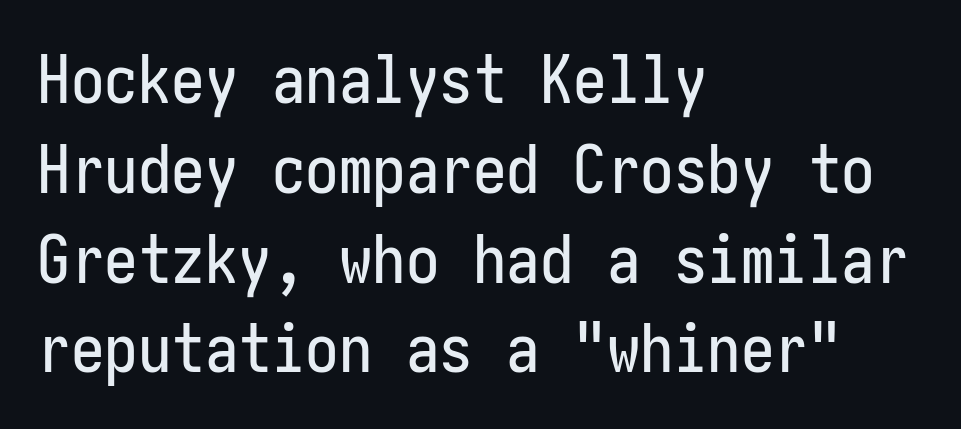
{"serif": "no", "italic": "no", "width": "condensed", "stroke_contrast": "low", "x_height": "medium", "underline": "no", "align": "left", "line_spacing": "normal", "line_spacing_ratio": 1.34, "letter_spacing": "normal", "letter_spacing_em": 0.0, "glyph_px": 67}
